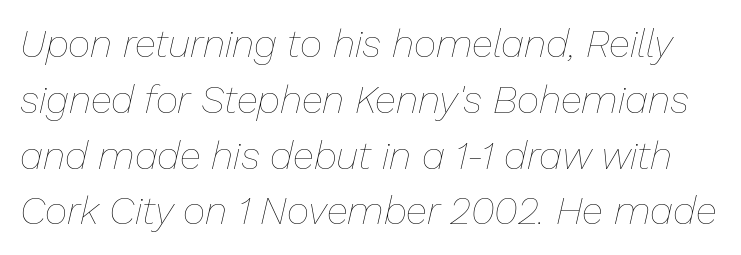
On a weight scale, this lands at 450 or below. Is there much room between lines? A standard amount, neither cramped nor airy. Short note: letters normally spaced. Think of a printed novel: that variable character pitch is what you see here. Beneath every word, the page is bare.
